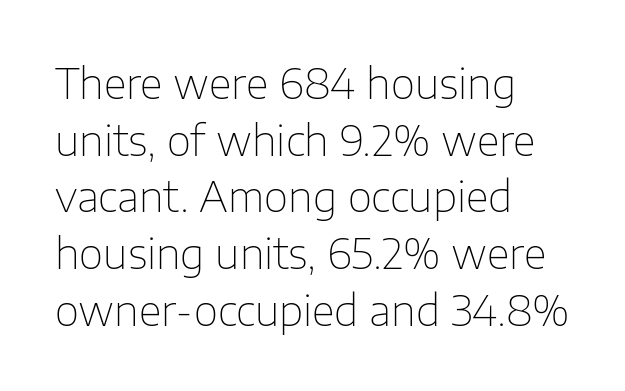
Q: Is the text bold? A: No.
Q: Is the text italic (slanted)? A: No, it is upright.
Q: Is the typeface a serif or a sans-serif typeface? A: Sans-serif.
Q: Is the text underlined? A: No.
Q: How is the paragraph aligned? A: Left-aligned.
Q: Is the spacing between letters normal or unusually wide? A: Normal.
Q: Is the spacing between lines tight, normal or loose? A: Normal.
Q: Width (condensed, normal, or wide)? A: Normal.
Q: Stroke contrast? A: Low.
Q: x-height? A: Medium.
Q: Monospaced? A: No.
